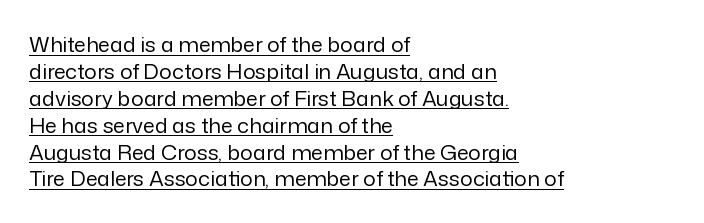
The image shows 21 px text type, upright; set left-aligned, normal line spacing (1.28x), normal letter spacing, underlined.
